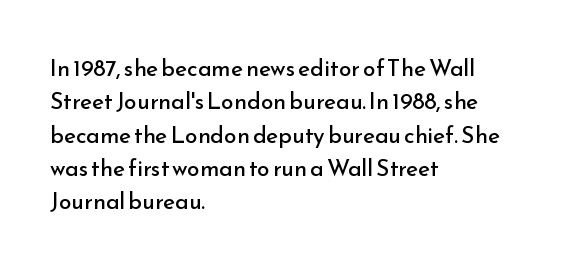
{"italic": "no", "bold": "no", "underline": "no", "align": "left", "line_spacing": "normal", "line_spacing_ratio": 1.45, "letter_spacing": "normal", "letter_spacing_em": 0.0, "glyph_px": 23}
